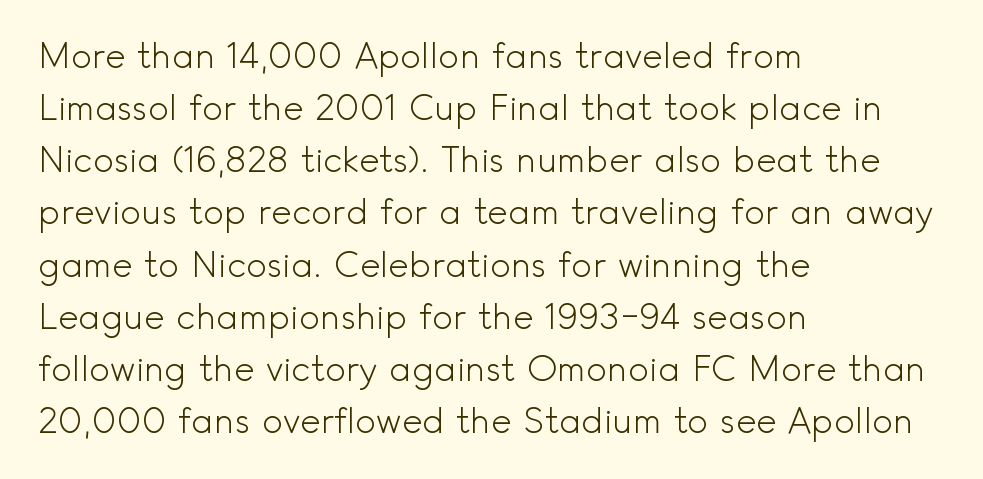
The image shows 35 px light sans-serif type, upright; set left-aligned, normal line spacing (1.49x), normal letter spacing, not underlined; a small x-height.
